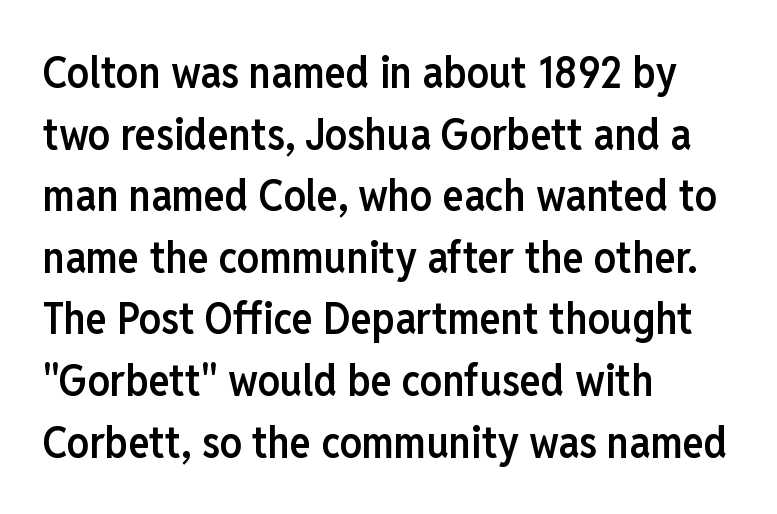
The image shows 44 px semibold, condensed sans-serif type, upright; set left-aligned, normal line spacing (1.4x), normal letter spacing, not underlined; low stroke contrast and a medium x-height.
